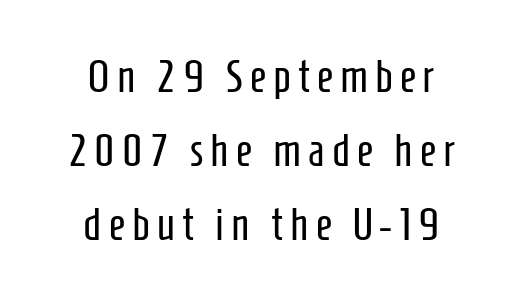
Q: Is the text bold? A: No.
Q: Is the text italic (slanted)? A: No, it is upright.
Q: Is the typeface a serif or a sans-serif typeface? A: Sans-serif.
Q: Is the text underlined? A: No.
Q: How is the paragraph aligned? A: Centered.
Q: Is the spacing between lines tight, normal or loose? A: Normal.
Q: Width (condensed, normal, or wide)? A: Condensed.
Q: Stroke contrast? A: Low.
Q: x-height? A: Medium.
Q: Monospaced? A: No.
